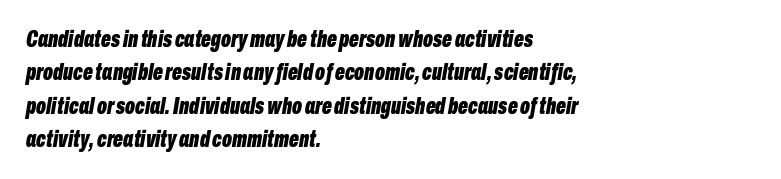
{"italic": "yes", "lean": "right", "slant_degrees": 10, "bold": "yes", "underline": "no", "align": "left", "line_spacing": "normal", "line_spacing_ratio": 1.45, "letter_spacing": "normal", "letter_spacing_em": 0.0, "glyph_px": 23}
